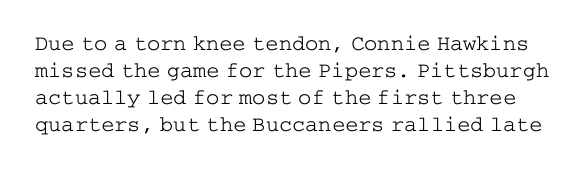
The image shows 22 px text type, upright; set line spacing 1.23x, normal letter spacing, not underlined.
